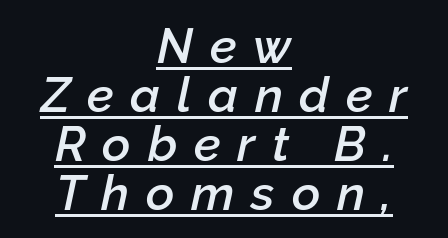
{"italic": "yes", "lean": "right", "slant_degrees": 12, "bold": "semi", "weight": "semibold", "width": "normal", "stroke_contrast": "low", "x_height": "medium", "monospaced": "no", "underline": "yes", "align": "center", "line_spacing": "tight", "line_spacing_ratio": 1.0, "letter_spacing": "wide", "letter_spacing_em": 0.34, "glyph_px": 49}
